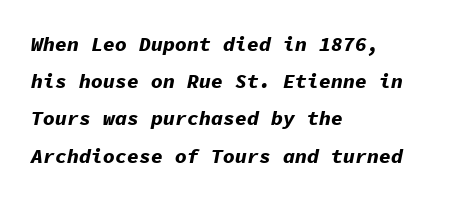
{"italic": "yes", "lean": "right", "slant_degrees": 11, "bold": "yes", "underline": "no", "align": "left", "line_spacing_ratio": 1.86, "letter_spacing": "normal", "letter_spacing_em": 0.0, "glyph_px": 20}
